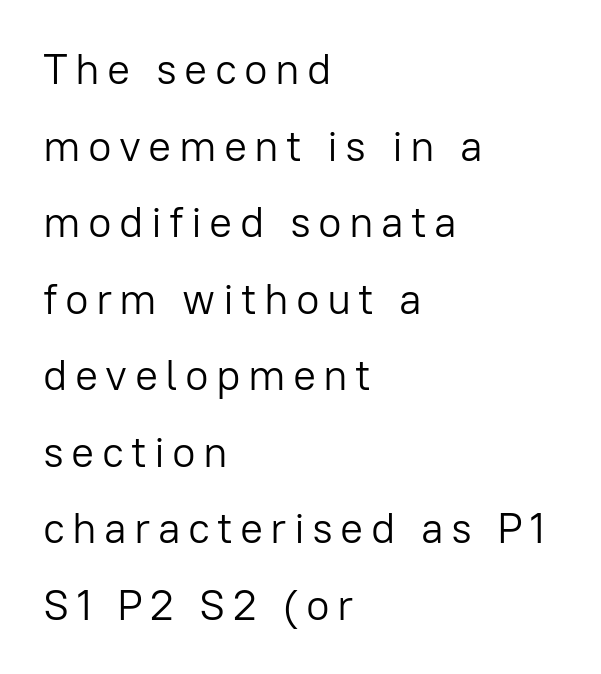
The image shows 43 px light sans-serif type, upright; set left-aligned, line spacing 1.78x, not underlined; low stroke contrast and a medium x-height.
